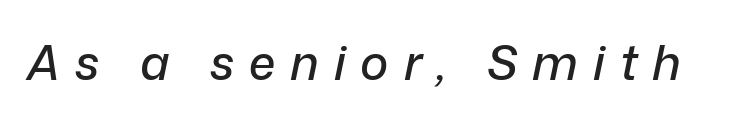
Emphasis-style slanted type is in use. Loose tracking; the words dissolve into strings of separated letters. The space beneath each line is pristine and unruled. The letters advance in unequal steps, a hallmark of proportional type.
